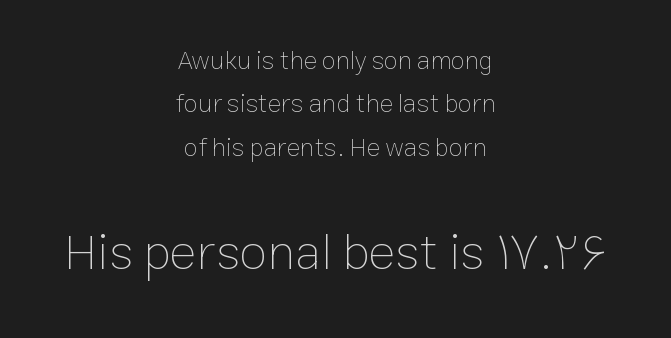
The image shows 51 px thin type, upright; set centered, normal line spacing (1.67x), normal letter spacing, not underlined; the second (bottom) block is 1.96x larger; low stroke contrast and a medium x-height.
